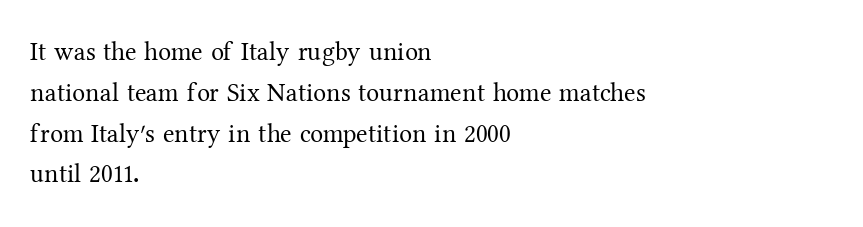
The image shows 26 px text type, upright; set left-aligned, normal line spacing (1.57x), normal letter spacing, not underlined.
